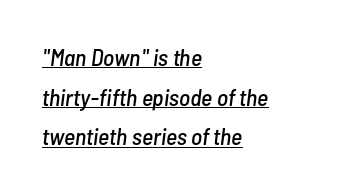
The image shows 24 px text type, italic (leaning right); set left-aligned, normal line spacing (1.65x), normal letter spacing, underlined.
